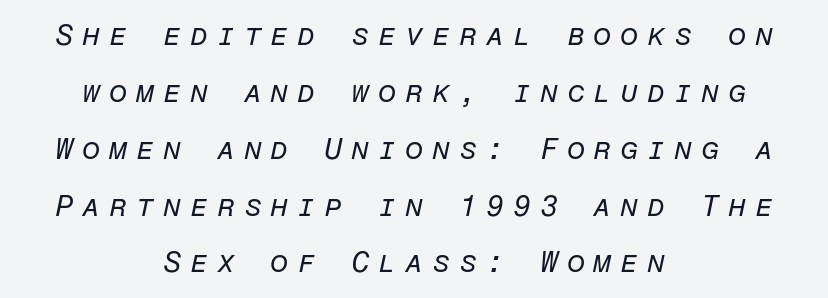
Q: Is the text bold? A: No.
Q: Is the text italic (slanted)? A: Yes, it leans right by about 12 degrees.
Q: Is the text underlined? A: No.
Q: How is the paragraph aligned? A: Centered.
Q: Is the spacing between letters normal or unusually wide? A: Unusually wide.
Q: Is the spacing between lines tight, normal or loose? A: Loose.
Q: Width (condensed, normal, or wide)? A: Normal.
Q: Stroke contrast? A: Low.
Q: x-height? A: Medium.
Q: Monospaced? A: Yes.
